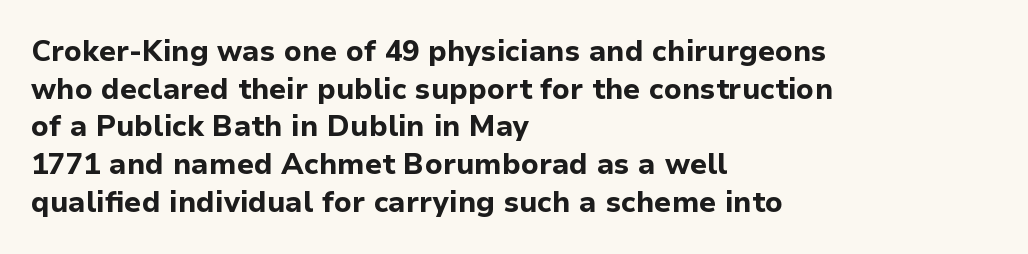
Q: Is the text bold? A: Yes.
Q: Is the text italic (slanted)? A: No, it is upright.
Q: Is the typeface a serif or a sans-serif typeface? A: Sans-serif.
Q: Is the text underlined? A: No.
Q: How is the paragraph aligned? A: Left-aligned.
Q: Is the spacing between letters normal or unusually wide? A: Normal.
Q: Is the spacing between lines tight, normal or loose? A: Normal.
Q: Width (condensed, normal, or wide)? A: Normal.
Q: Stroke contrast? A: Low.
Q: x-height? A: Medium.
Q: Monospaced? A: No.
